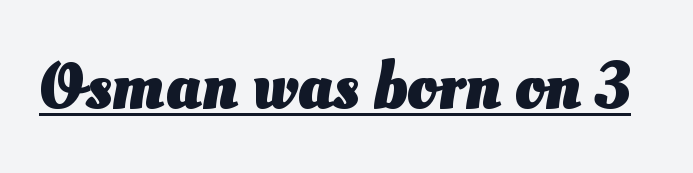
{"serif": "no", "bold": "yes", "weight": "heavy", "width": "normal", "stroke_contrast": "medium", "x_height": "small", "monospaced": "no", "underline": "yes", "letter_spacing": "normal", "letter_spacing_em": 0.0, "glyph_px": 68}
